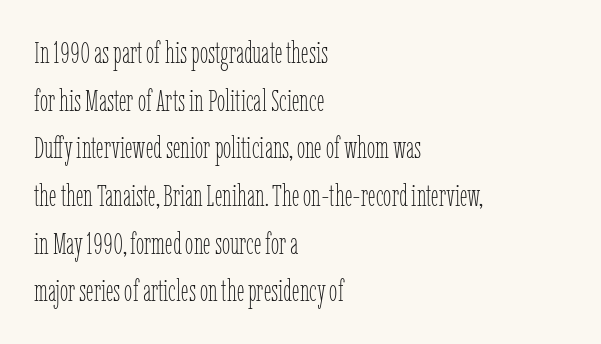
The image shows 30 px thin, condensed type, upright; set left-aligned, normal line spacing (1.59x), normal letter spacing, not underlined; low stroke contrast and a medium x-height.
